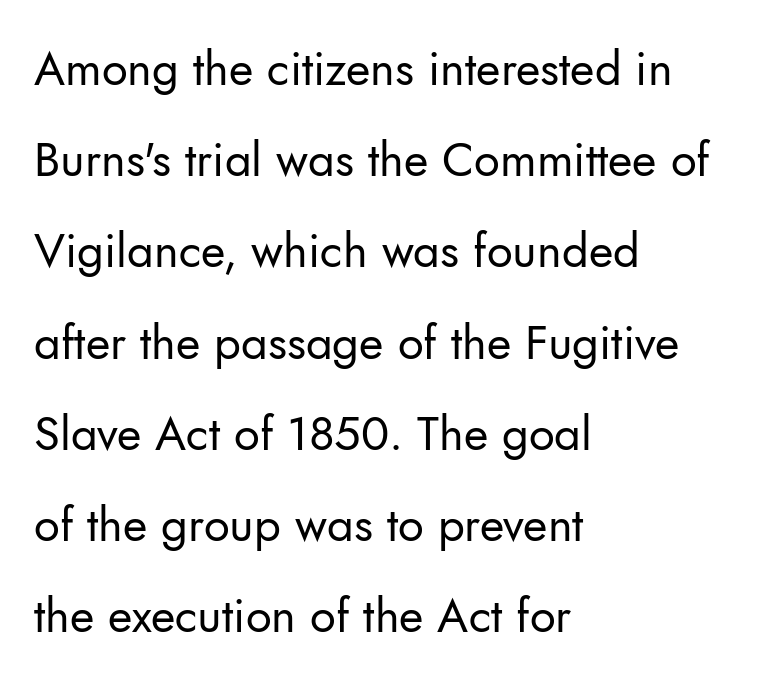
Q: Is the text bold? A: No.
Q: Is the text italic (slanted)? A: No, it is upright.
Q: Is the typeface a serif or a sans-serif typeface? A: Sans-serif.
Q: Is the text underlined? A: No.
Q: How is the paragraph aligned? A: Left-aligned.
Q: Is the spacing between letters normal or unusually wide? A: Normal.
Q: Is the spacing between lines tight, normal or loose? A: Loose.
Q: Width (condensed, normal, or wide)? A: Normal.
Q: Stroke contrast? A: Low.
Q: x-height? A: Small.
Q: Monospaced? A: No.
